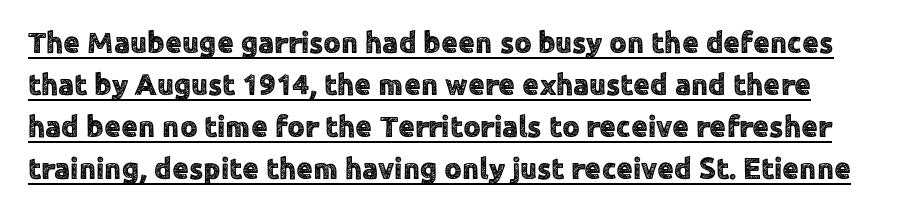
{"serif": "no", "italic": "no", "width": "normal", "x_height": "medium", "monospaced": "no", "underline": "yes", "line_spacing": "normal", "line_spacing_ratio": 1.4, "letter_spacing": "normal", "letter_spacing_em": 0.0, "glyph_px": 30}
